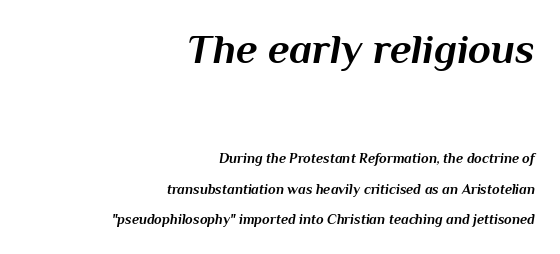
Q: Is the text bold? A: Yes.
Q: Is the text italic (slanted)? A: Yes, it leans right by about 10 degrees.
Q: Is the text underlined? A: No.
Q: How is the paragraph aligned? A: Right-aligned.
Q: Is the spacing between letters normal or unusually wide? A: Normal.
Q: Is the spacing between lines tight, normal or loose? A: Loose.
Q: Which block of text is set in a larger size, the first (top) or the second (bottom)? A: The first (top) one.
Q: Width (condensed, normal, or wide)? A: Normal.
Q: Stroke contrast? A: Medium.
Q: x-height? A: Medium.
Q: Monospaced? A: No.
